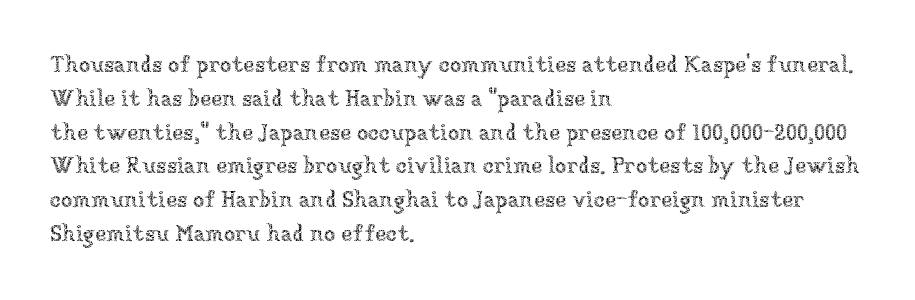
{"italic": "no", "bold": "no", "underline": "no", "align": "left", "line_spacing": "normal", "line_spacing_ratio": 1.47, "letter_spacing": "normal", "letter_spacing_em": 0.0, "glyph_px": 23}
